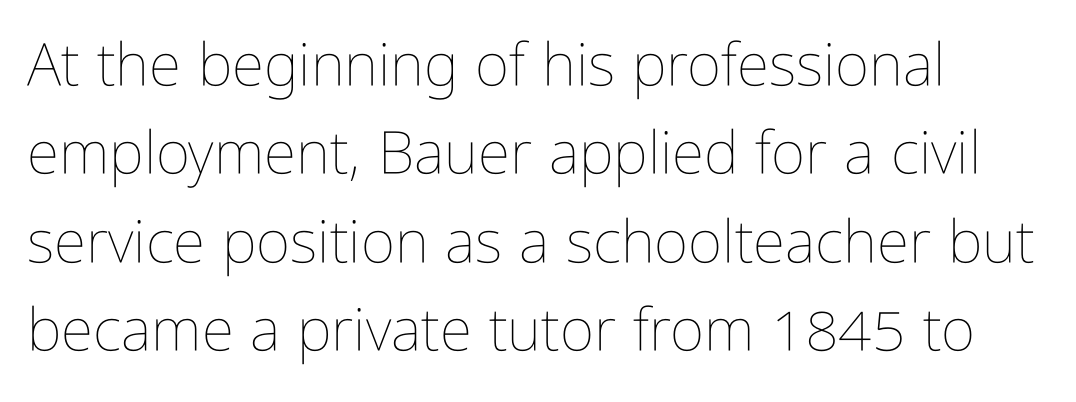
Q: Is the text bold? A: No.
Q: Is the text italic (slanted)? A: No, it is upright.
Q: Is the text underlined? A: No.
Q: How is the paragraph aligned? A: Left-aligned.
Q: Is the spacing between letters normal or unusually wide? A: Normal.
Q: Is the spacing between lines tight, normal or loose? A: Normal.
Q: Width (condensed, normal, or wide)? A: Condensed.
Q: Stroke contrast? A: Low.
Q: x-height? A: Medium.
Q: Monospaced? A: No.
